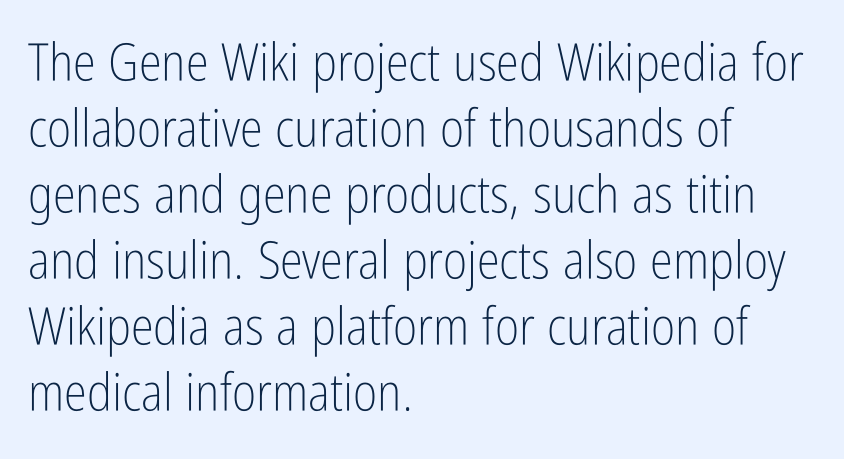
Q: Is the text bold? A: No.
Q: Is the text italic (slanted)? A: No, it is upright.
Q: Is the typeface a serif or a sans-serif typeface? A: Sans-serif.
Q: Is the text underlined? A: No.
Q: How is the paragraph aligned? A: Left-aligned.
Q: Is the spacing between letters normal or unusually wide? A: Normal.
Q: Is the spacing between lines tight, normal or loose? A: Normal.
Q: Width (condensed, normal, or wide)? A: Condensed.
Q: Stroke contrast? A: Low.
Q: x-height? A: Medium.
Q: Monospaced? A: No.
